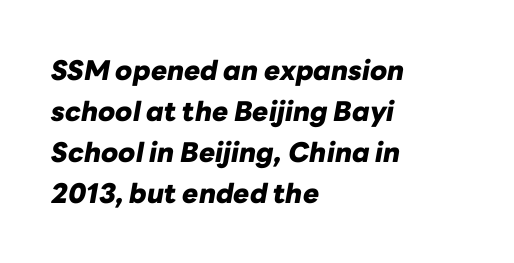
{"italic": "yes", "lean": "right", "slant_degrees": 10, "bold": "yes", "underline": "no", "align": "left", "line_spacing": "normal", "line_spacing_ratio": 1.52, "letter_spacing": "normal", "letter_spacing_em": 0.0, "glyph_px": 27}
